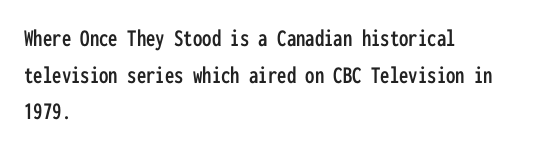
The letters stand straight up with perfectly vertical stems. The tracking reads as untouched default to a designer's eye. Vertical spacing — default. All the whitespace from short lines collects on the right. Bare-footed words on every line.
